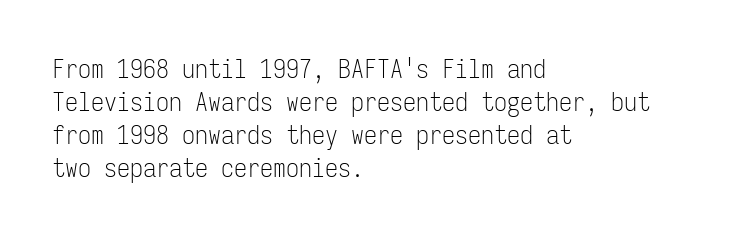
When letters stand straight like this, we call the style roman or upright. These lines sit exactly where default settings would place them. Students, note that the glyphs here touch the page at normal intervals. The passage shown is not bold in any degree. In CSS terms this would be text-align: left. Underlining? Definitely not there.
